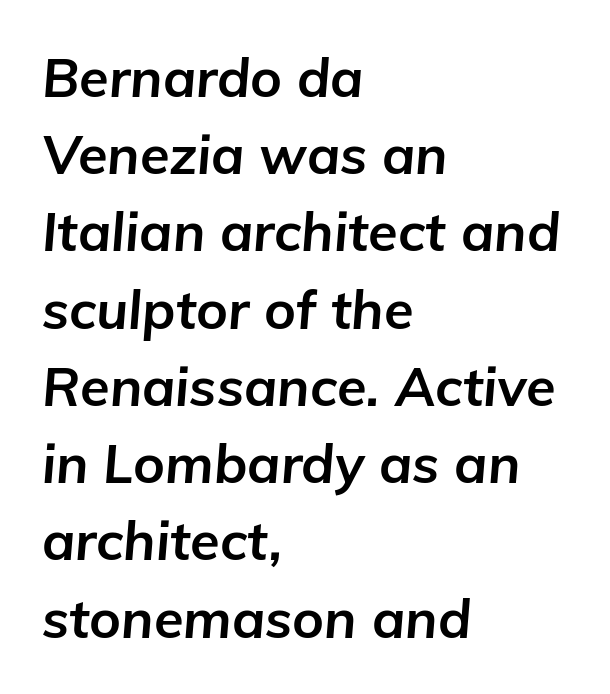
{"italic": "yes", "lean": "right", "slant_degrees": 5, "bold": "yes", "weight": "bold", "width": "normal", "stroke_contrast": "low", "x_height": "medium", "monospaced": "no", "underline": "no", "align": "left", "line_spacing": "normal", "line_spacing_ratio": 1.43, "letter_spacing": "normal", "letter_spacing_em": 0.0, "glyph_px": 54}
